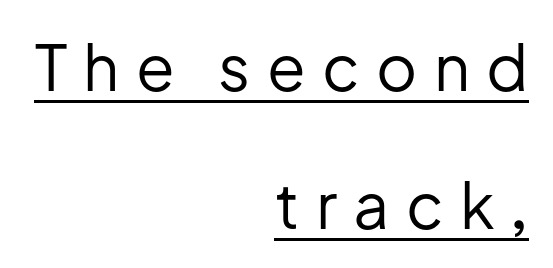
{"serif": "no", "italic": "no", "bold": "no", "weight": "regular", "width": "normal", "stroke_contrast": "low", "x_height": "medium", "monospaced": "no", "underline": "yes", "align": "right", "line_spacing": "loose", "line_spacing_ratio": 2.19, "letter_spacing": "wide", "letter_spacing_em": 0.26, "glyph_px": 63}
